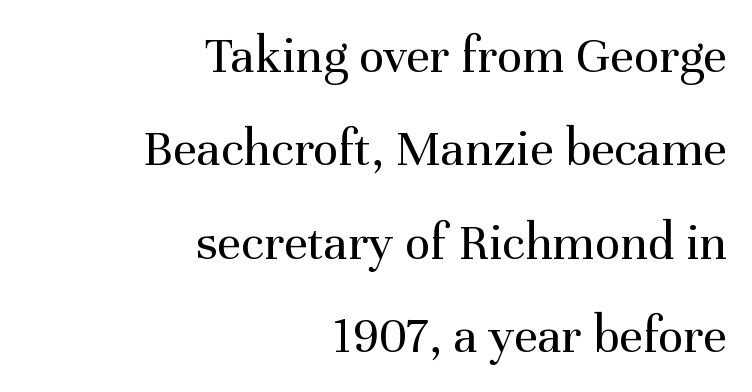
The image shows 53 px regular-weight serif type, upright; set right-aligned, line spacing 1.76x, normal letter spacing, not underlined; medium stroke contrast and a medium x-height.
